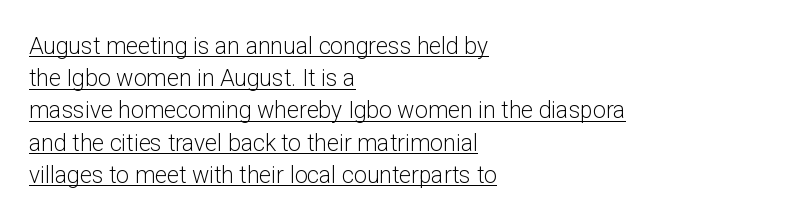
The image shows 23 px text type, upright; set left-aligned, normal line spacing (1.4x), normal letter spacing, underlined.
